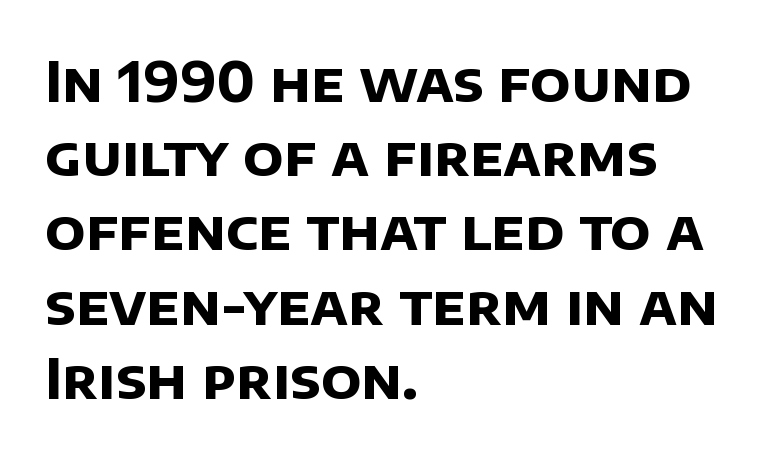
The text block is weighted toward the left margin, trailing off unevenly rightward. Standard letterfit; no display-style spreading of the glyphs. In terms of weight, the rendering is a true, heavy bold. A bare baseline throughout the passage. Each letter's strokes conclude bluntly, with no projecting serifs.
